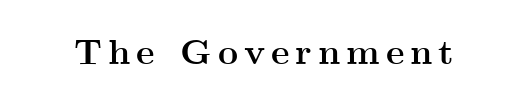
The image shows 35 px semibold, wide serif type, upright; set not underlined; medium stroke contrast and a small x-height.
